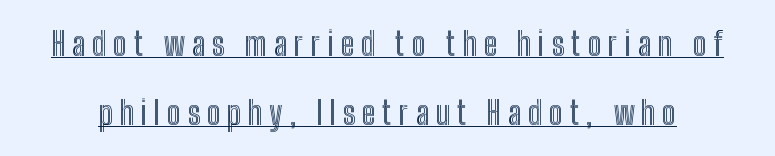
The image shows 33 px condensed type, upright; set loose line spacing (2.08x), unusually wide letter spacing (+0.2 em), underlined; a medium x-height.
